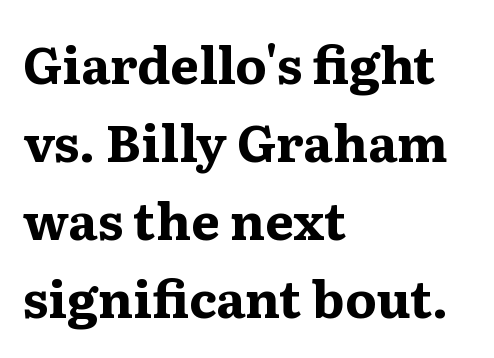
Q: Is the text bold? A: Yes.
Q: Is the text italic (slanted)? A: No, it is upright.
Q: Is the typeface a serif or a sans-serif typeface? A: Serif.
Q: Is the text underlined? A: No.
Q: How is the paragraph aligned? A: Left-aligned.
Q: Is the spacing between letters normal or unusually wide? A: Normal.
Q: Is the spacing between lines tight, normal or loose? A: Normal.
Q: Width (condensed, normal, or wide)? A: Wide.
Q: Stroke contrast? A: Medium.
Q: x-height? A: Medium.
Q: Monospaced? A: No.
